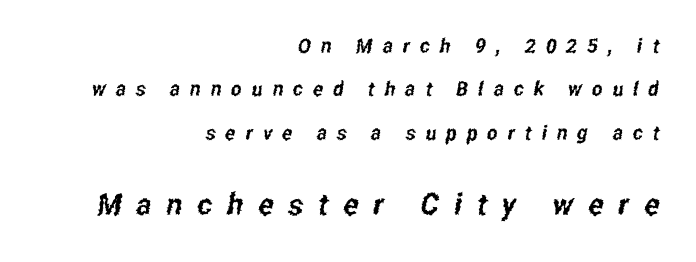
Q: Is the typeface a serif or a sans-serif typeface? A: Sans-serif.
Q: Is the text underlined? A: No.
Q: How is the paragraph aligned? A: Right-aligned.
Q: Is the spacing between letters normal or unusually wide? A: Unusually wide.
Q: Is the spacing between lines tight, normal or loose? A: Loose.
Q: Which block of text is set in a larger size, the first (top) or the second (bottom)? A: The second (bottom) one.
Q: Width (condensed, normal, or wide)? A: Condensed.
Q: Stroke contrast? A: Low.
Q: x-height? A: Medium.
Q: Monospaced? A: No.
